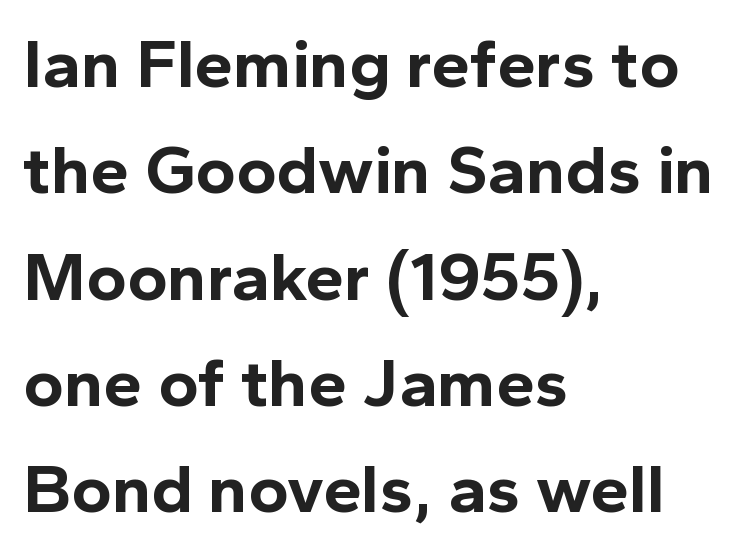
Q: Is the text bold? A: Yes.
Q: Is the text italic (slanted)? A: No, it is upright.
Q: Is the typeface a serif or a sans-serif typeface? A: Sans-serif.
Q: Is the text underlined? A: No.
Q: How is the paragraph aligned? A: Left-aligned.
Q: Is the spacing between letters normal or unusually wide? A: Normal.
Q: Is the spacing between lines tight, normal or loose? A: Normal.
Q: Width (condensed, normal, or wide)? A: Normal.
Q: x-height? A: Medium.
Q: Monospaced? A: No.
